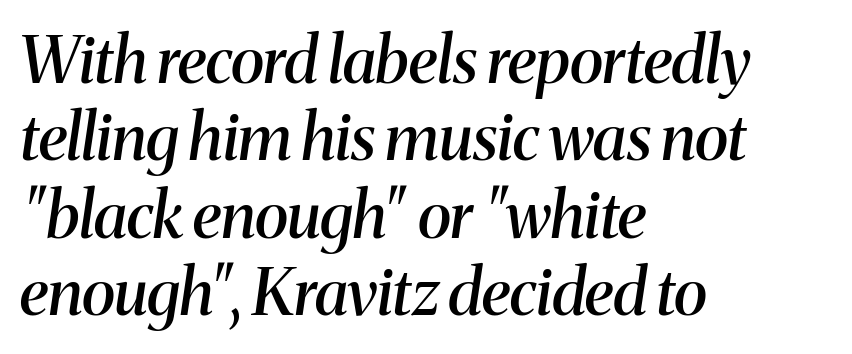
{"serif": "yes", "italic": "yes", "lean": "right", "slant_degrees": 8, "bold": "semi", "weight": "semibold", "width": "normal", "stroke_contrast": "medium", "x_height": "medium", "monospaced": "no", "underline": "no", "align": "left", "line_spacing_ratio": 1.21, "letter_spacing": "normal", "letter_spacing_em": 0.0, "glyph_px": 64}
